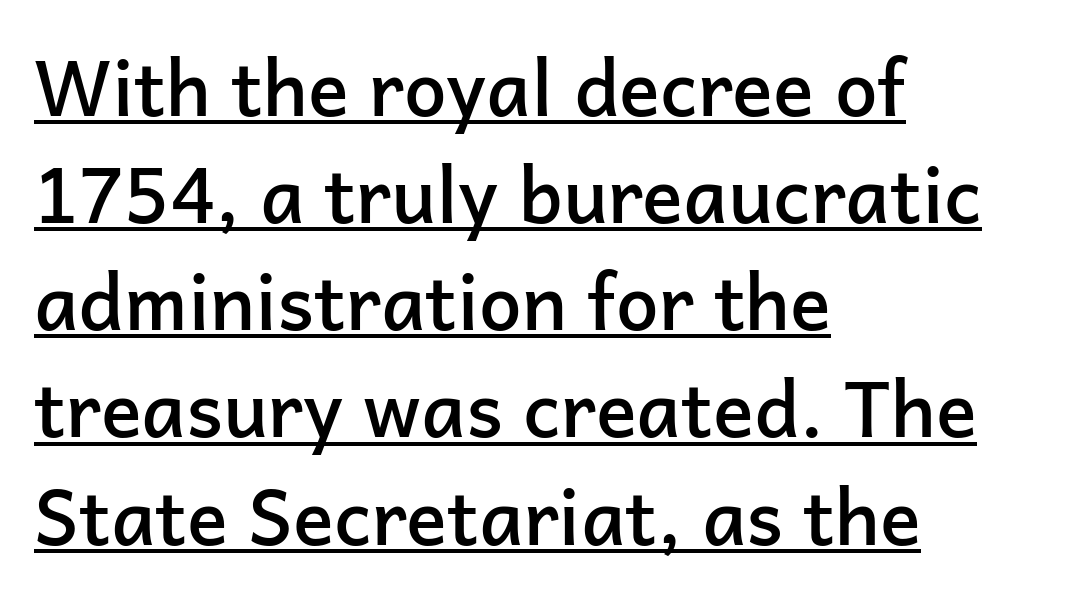
The letters sit at their default tracking, neither squeezed nor spread. Font category for this specimen: sans-serif. The setting favours the left margin, as ordinary paragraphs usually do. How would I describe the line gaps? Plain and ordinary.
